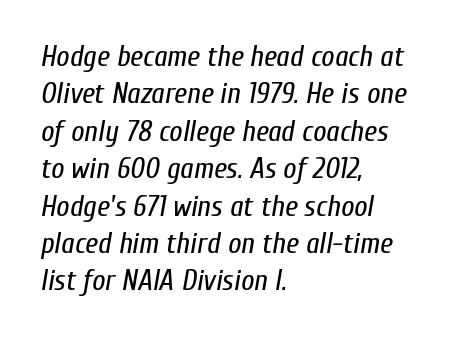
The image shows 29 px regular-weight, condensed type, italic (leaning right); set left-aligned, normal line spacing (1.29x), normal letter spacing, not underlined; low stroke contrast and a medium x-height.
